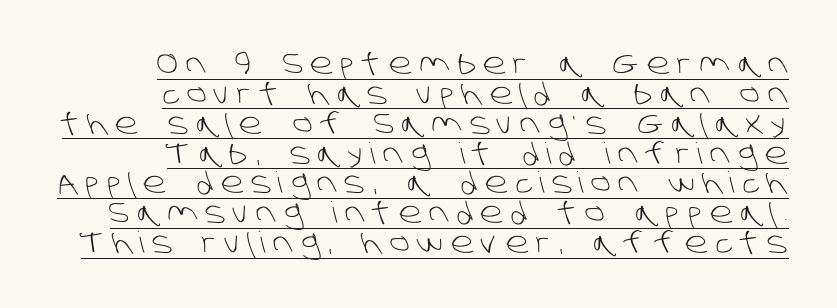
The strokes are not fattened; the text isn't bold. You could not count columns in this text — the font is proportionally spaced. The lines are packed closely together with very little leading. Classification — sans serif. Notice how the passage keeps a crisp vertical edge on the right only.
